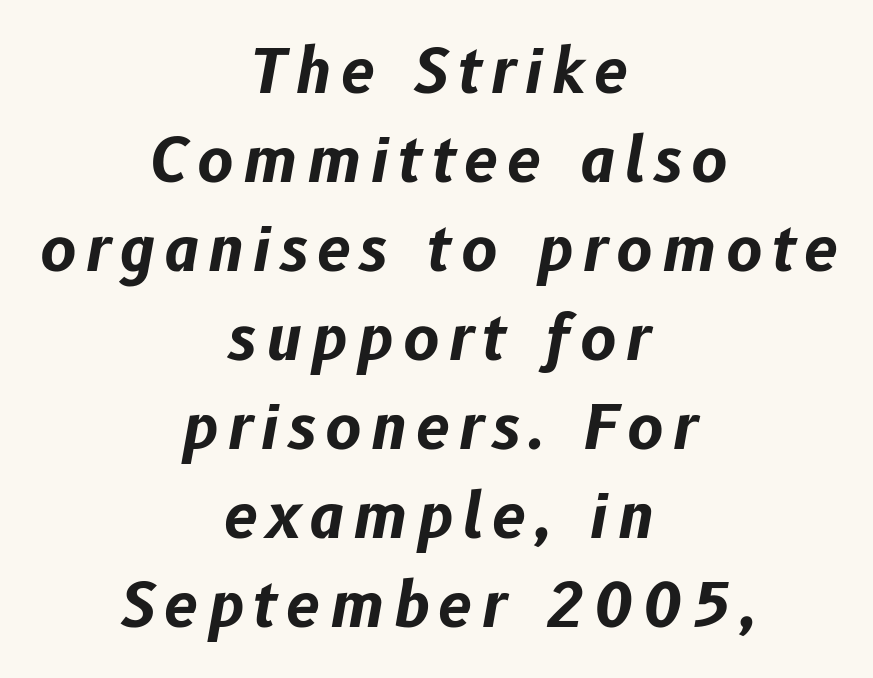
The image shows 61 px bold type, italic (leaning right); set centered, normal line spacing (1.46x), not underlined; low stroke contrast and a medium x-height.
